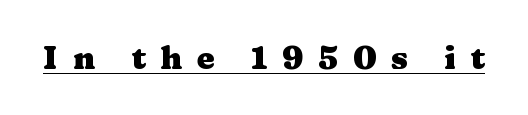
Pretty heavy lettering here — definitely bold. Varying glyph widths throughout — classic text-font behaviour. This is roman type, the default non-slanted kind. The letters carry serifs — small finishing strokes at the ends of their stems. The type is letterspaced generously, with wide tracking. You can see a thin bar hugging the bottom of the glyphs.
